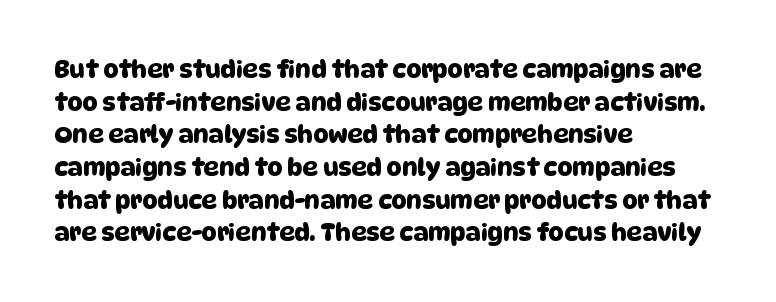
Q: Is the text underlined? A: No.
Q: How is the paragraph aligned? A: Left-aligned.
Q: Is the spacing between letters normal or unusually wide? A: Normal.
Q: Is the spacing between lines tight, normal or loose? A: Normal.
